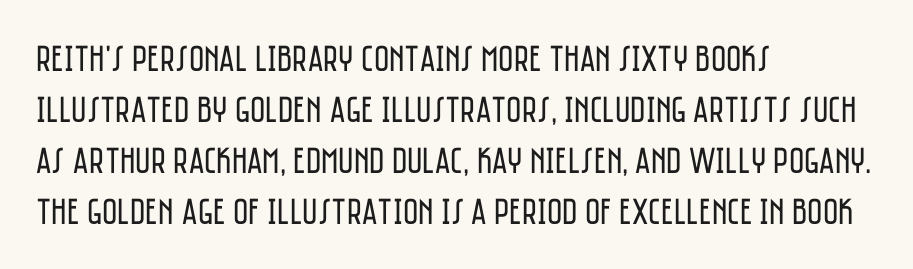
Q: Is the text bold? A: No.
Q: Is the text italic (slanted)? A: No, it is upright.
Q: Is the typeface a serif or a sans-serif typeface? A: Sans-serif.
Q: Is the text underlined? A: No.
Q: How is the paragraph aligned? A: Left-aligned.
Q: Is the spacing between letters normal or unusually wide? A: Normal.
Q: Is the spacing between lines tight, normal or loose? A: Normal.
Q: Width (condensed, normal, or wide)? A: Condensed.
Q: Stroke contrast? A: Low.
Q: x-height? A: Large.
Q: Monospaced? A: No.
